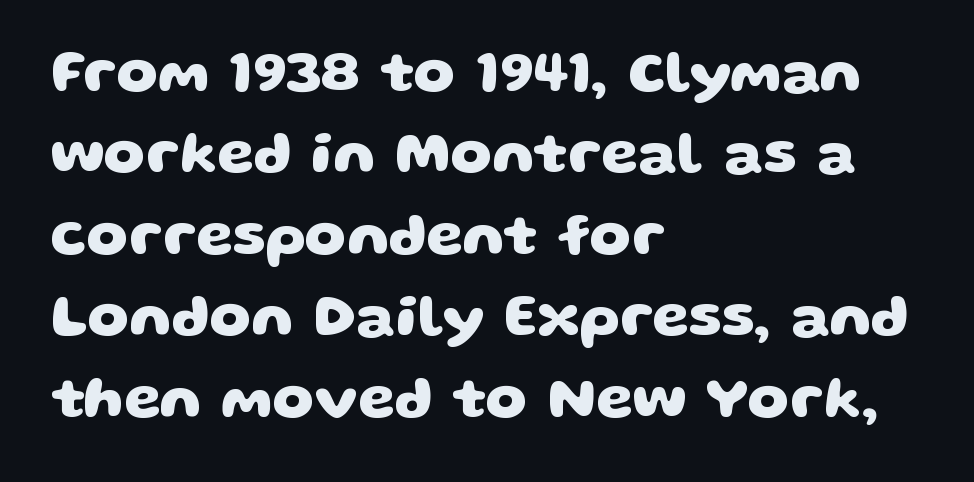
The image shows 59 px heavy, wide sans-serif type; set left-aligned, normal line spacing (1.38x), normal letter spacing, not underlined; low stroke contrast and a large x-height.
